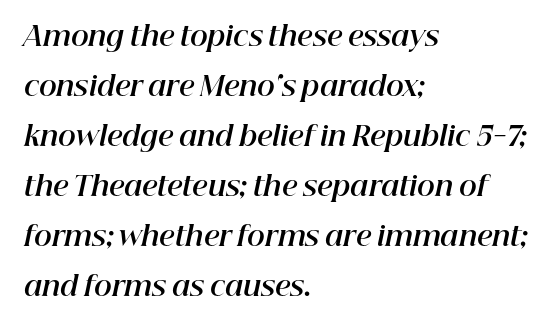
The image shows 27 px bold type, italic (leaning right); set left-aligned, line spacing 1.85x, normal letter spacing, not underlined.
